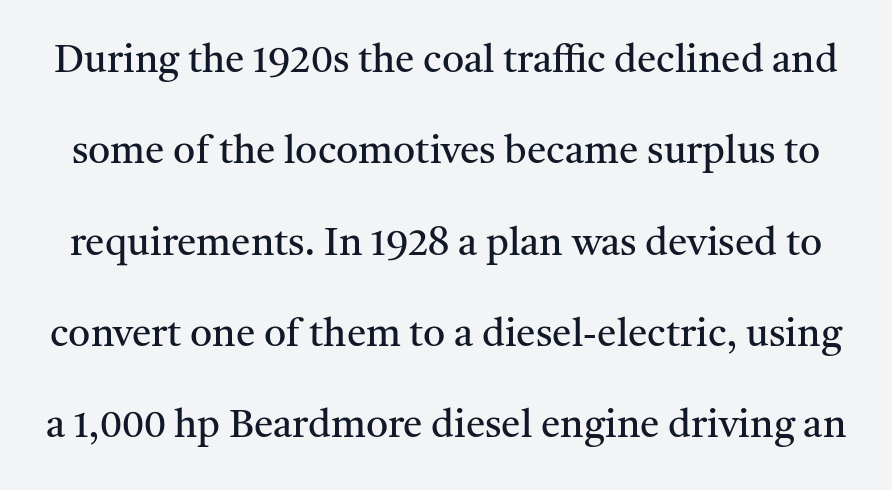
Q: Is the text bold? A: No.
Q: Is the text italic (slanted)? A: No, it is upright.
Q: Is the typeface a serif or a sans-serif typeface? A: Serif.
Q: Is the text underlined? A: No.
Q: Is the spacing between letters normal or unusually wide? A: Normal.
Q: Is the spacing between lines tight, normal or loose? A: Loose.
Q: Width (condensed, normal, or wide)? A: Normal.
Q: Stroke contrast? A: Medium.
Q: x-height? A: Medium.
Q: Monospaced? A: No.
